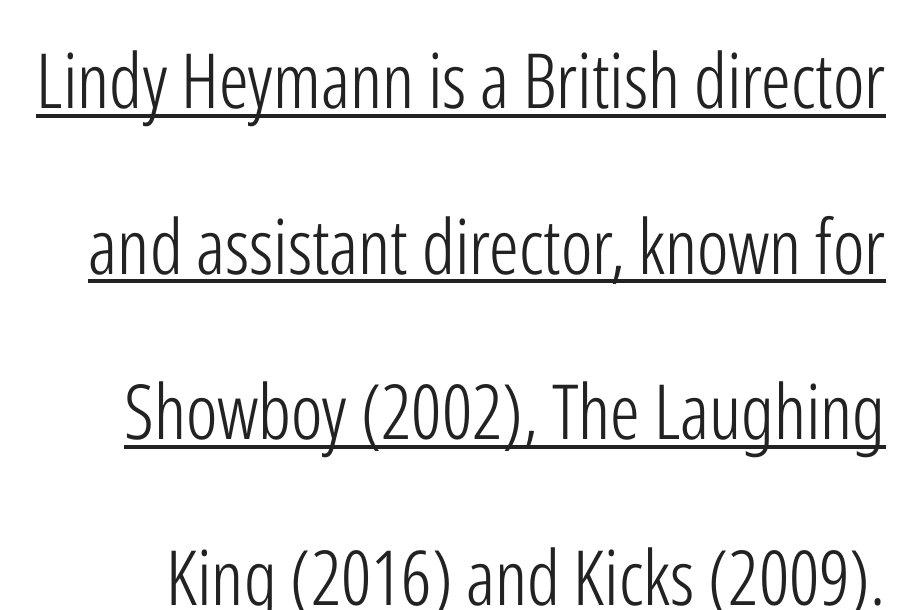
Unlike a traditional serif, this face leaves its strokes unadorned. Stems and bowls with no extra thickness — not bold. Is there an underline? Yes — a line sits under the letters. The letterforms sit shoulder to shoulder at normal distance.
